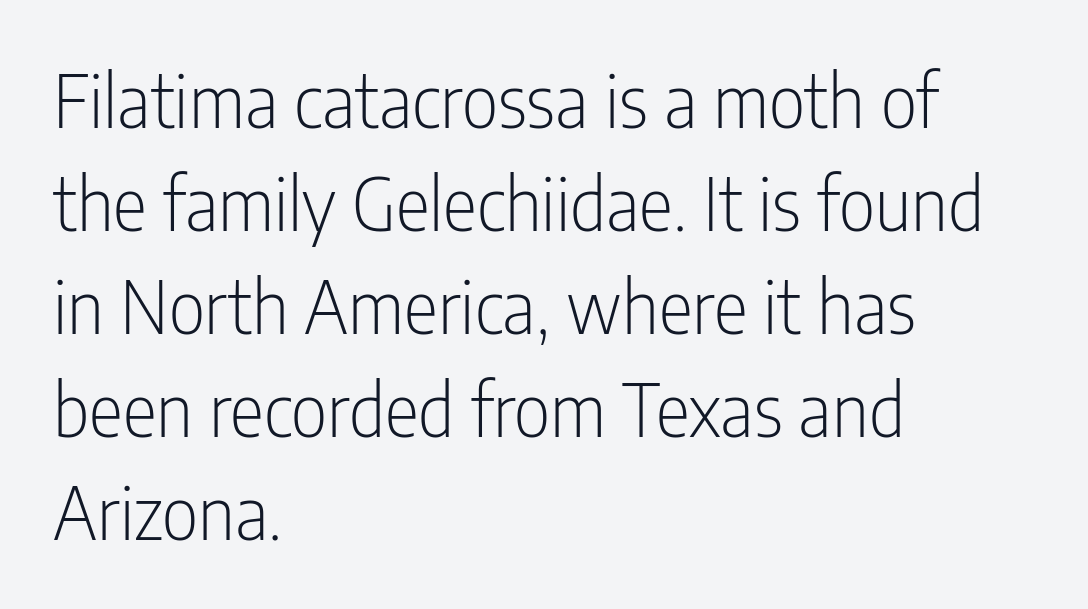
{"serif": "no", "italic": "no", "bold": "no", "weight": "light", "width": "condensed", "stroke_contrast": "low", "x_height": "medium", "monospaced": "no", "underline": "no", "align": "left", "line_spacing": "normal", "line_spacing_ratio": 1.43, "letter_spacing": "normal", "letter_spacing_em": 0.0, "glyph_px": 72}
